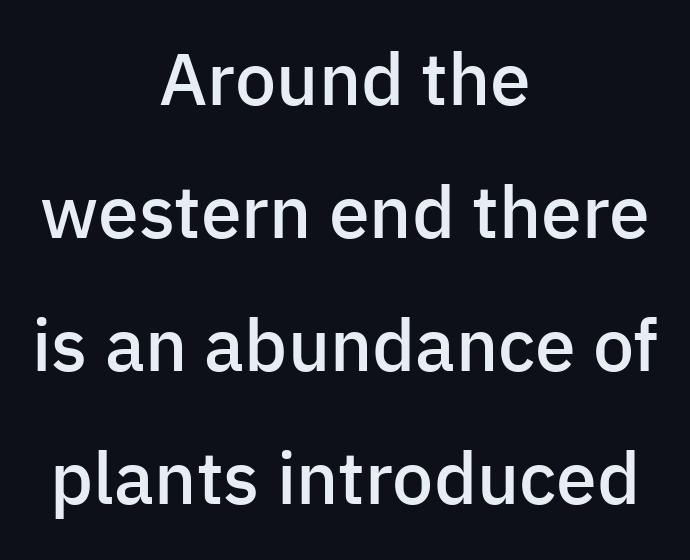
Q: Is the text bold? A: Semi-bold.
Q: Is the text italic (slanted)? A: No, it is upright.
Q: Is the typeface a serif or a sans-serif typeface? A: Sans-serif.
Q: Is the text underlined? A: No.
Q: How is the paragraph aligned? A: Centered.
Q: Is the spacing between letters normal or unusually wide? A: Normal.
Q: Width (condensed, normal, or wide)? A: Normal.
Q: Stroke contrast? A: Low.
Q: x-height? A: Medium.
Q: Monospaced? A: No.
